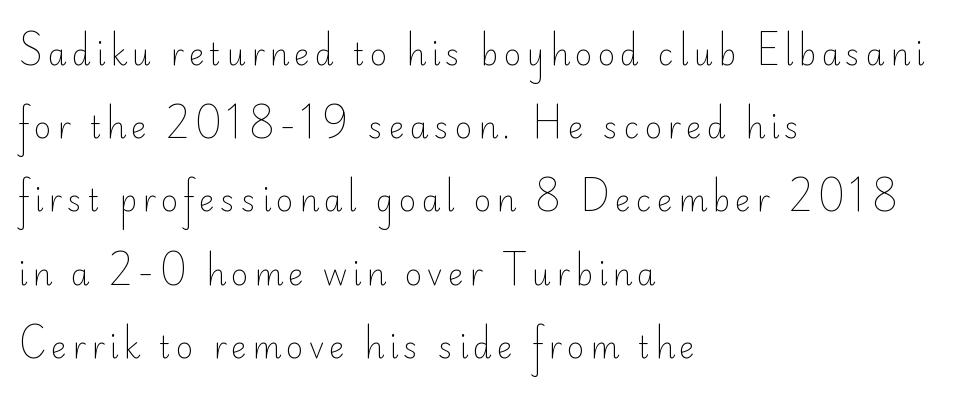
Q: Is the text bold? A: No.
Q: Is the text italic (slanted)? A: No, it is upright.
Q: Is the typeface a serif or a sans-serif typeface? A: Sans-serif.
Q: Is the text underlined? A: No.
Q: How is the paragraph aligned? A: Left-aligned.
Q: Is the spacing between lines tight, normal or loose? A: Loose.
Q: Width (condensed, normal, or wide)? A: Normal.
Q: Stroke contrast? A: Low.
Q: x-height? A: Small.
Q: Monospaced? A: No.
